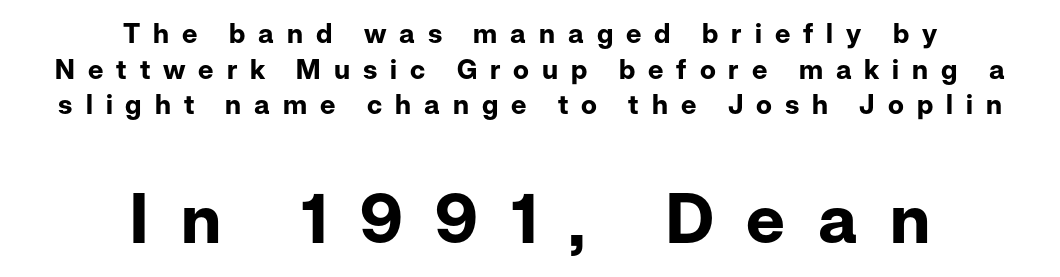
Q: Is the text bold? A: Yes.
Q: Is the text italic (slanted)? A: No, it is upright.
Q: Is the typeface a serif or a sans-serif typeface? A: Sans-serif.
Q: Is the text underlined? A: No.
Q: How is the paragraph aligned? A: Centered.
Q: Is the spacing between letters normal or unusually wide? A: Unusually wide.
Q: Is the spacing between lines tight, normal or loose? A: Normal.
Q: Which block of text is set in a larger size, the first (top) or the second (bottom)? A: The second (bottom) one.
Q: Width (condensed, normal, or wide)? A: Normal.
Q: Stroke contrast? A: Low.
Q: x-height? A: Medium.
Q: Monospaced? A: No.
